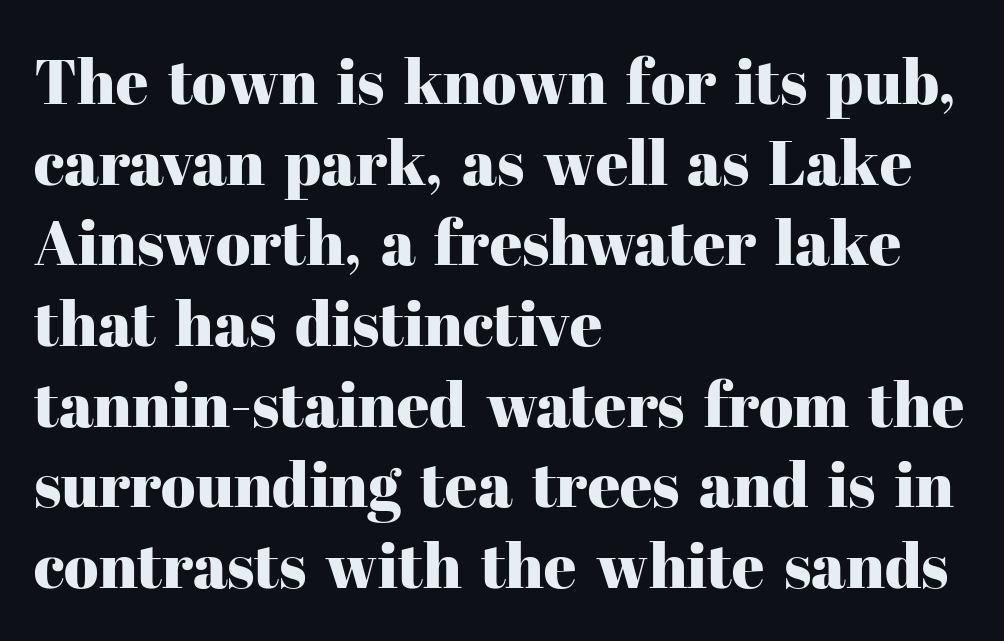
{"serif": "yes", "italic": "no", "width": "normal", "stroke_contrast": "high", "x_height": "medium", "monospaced": "no", "underline": "no", "align": "left", "line_spacing": "normal", "line_spacing_ratio": 1.28, "letter_spacing": "normal", "letter_spacing_em": 0.0, "glyph_px": 63}
